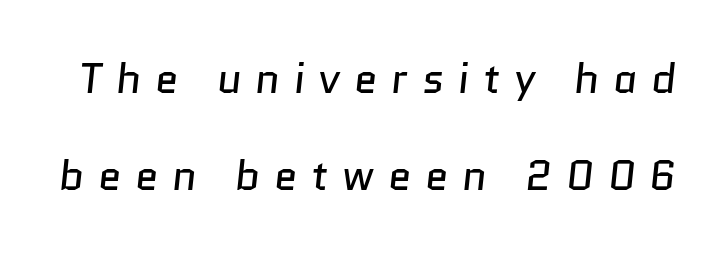
The image shows 42 px regular-weight sans-serif type; set loose line spacing (2.31x), unusually wide letter spacing (+0.33 em), not underlined; low stroke contrast and a medium x-height.
